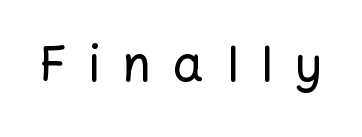
{"serif": "no", "italic": "no", "width": "normal", "stroke_contrast": "low", "x_height": "medium", "monospaced": "no", "underline": "no", "letter_spacing": "wide", "letter_spacing_em": 0.47, "glyph_px": 48}
